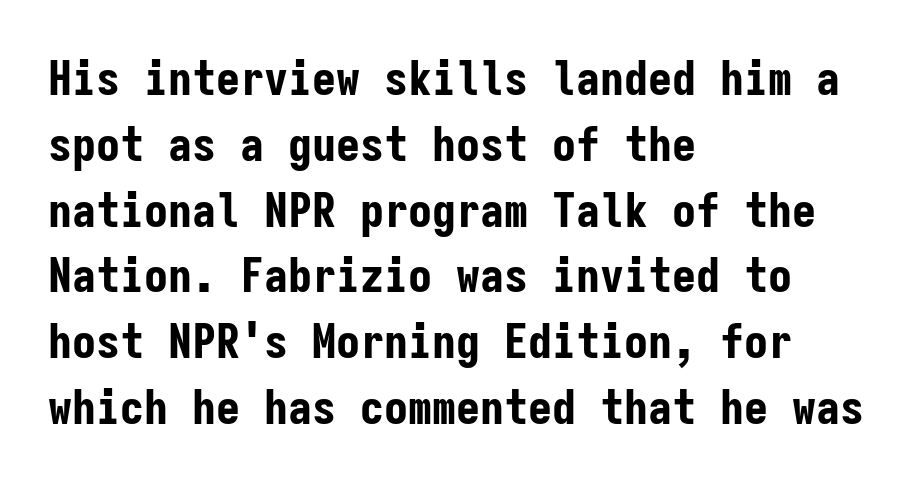
{"serif": "no", "italic": "no", "bold": "yes", "weight": "bold", "width": "condensed", "stroke_contrast": "low", "x_height": "medium", "monospaced": "yes", "underline": "no", "align": "left", "line_spacing": "normal", "line_spacing_ratio": 1.37, "letter_spacing": "normal", "letter_spacing_em": 0.0, "glyph_px": 48}
